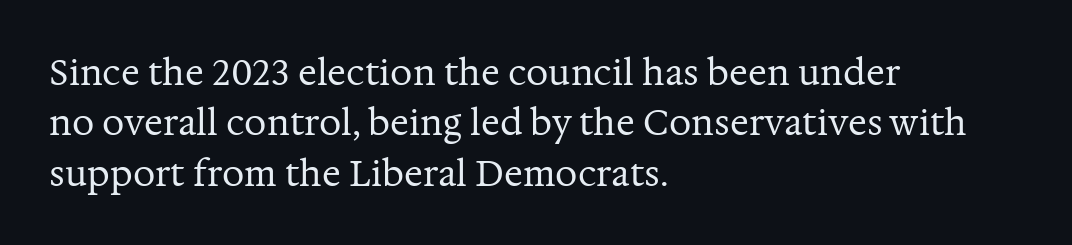
{"serif": "yes", "italic": "no", "bold": "no", "weight": "regular", "width": "normal", "stroke_contrast": "medium", "x_height": "medium", "monospaced": "no", "underline": "no", "align": "left", "line_spacing": "normal", "line_spacing_ratio": 1.44, "letter_spacing": "normal", "letter_spacing_em": 0.0, "glyph_px": 35}
